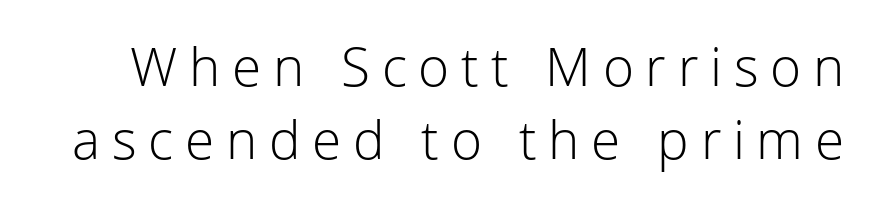
Character widths vary here, with narrow letters taking less room than wide ones. Nothing sits at the stroke ends, so this counts as sans-serif. The type is letterspaced generously, with wide tracking. The lettering holds an erect, upright posture throughout.
